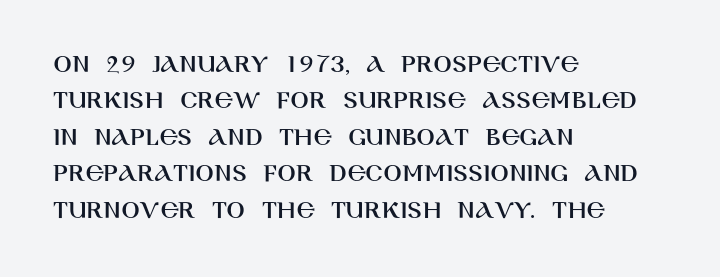
{"italic": "no", "underline": "no", "align": "left", "line_spacing": "normal", "line_spacing_ratio": 1.35, "letter_spacing": "normal", "letter_spacing_em": 0.0, "glyph_px": 27}
